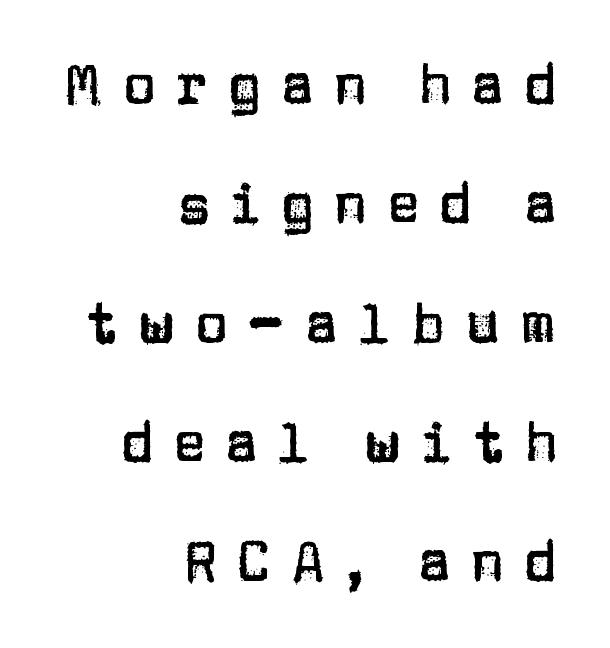
Varying glyph widths throughout — classic text-font behaviour. Italic: no, the glyphs are upright roman. Nothing sits at the stroke ends, so this counts as sans-serif. Each row of text sits above clean, open space.
